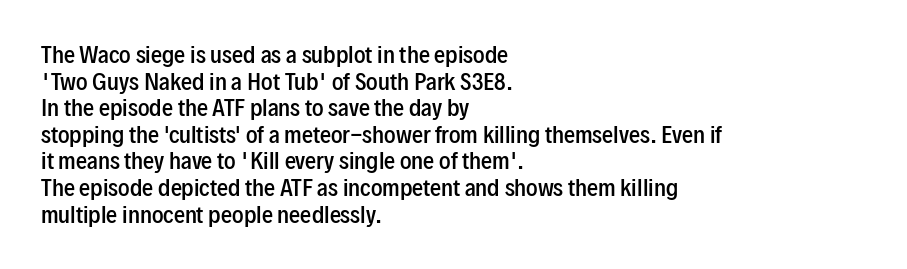
Q: Is the text bold? A: Semi-bold.
Q: Is the text italic (slanted)? A: No, it is upright.
Q: Is the text underlined? A: No.
Q: How is the paragraph aligned? A: Left-aligned.
Q: Is the spacing between letters normal or unusually wide? A: Normal.
